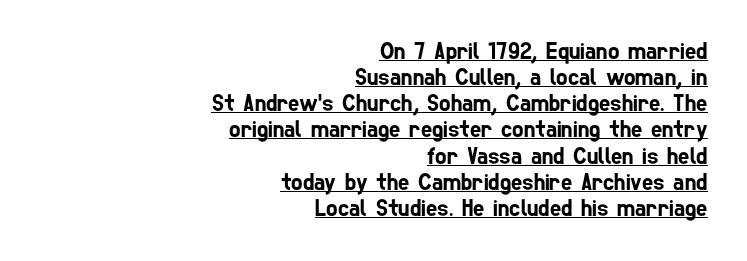
{"underline": "yes", "align": "right", "line_spacing": "tight", "line_spacing_ratio": 1.09, "letter_spacing": "normal", "letter_spacing_em": 0.0, "glyph_px": 24}
